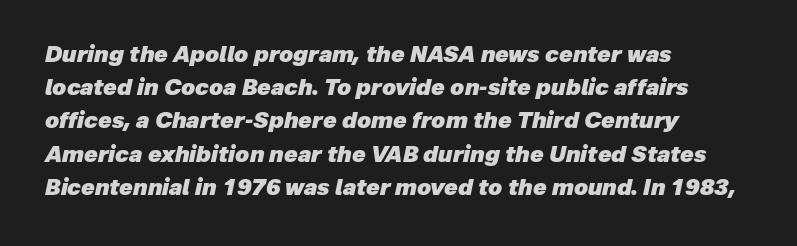
The image shows 22 px bold type, italic (leaning right); set left-aligned, normal line spacing (1.51x), normal letter spacing, not underlined.
